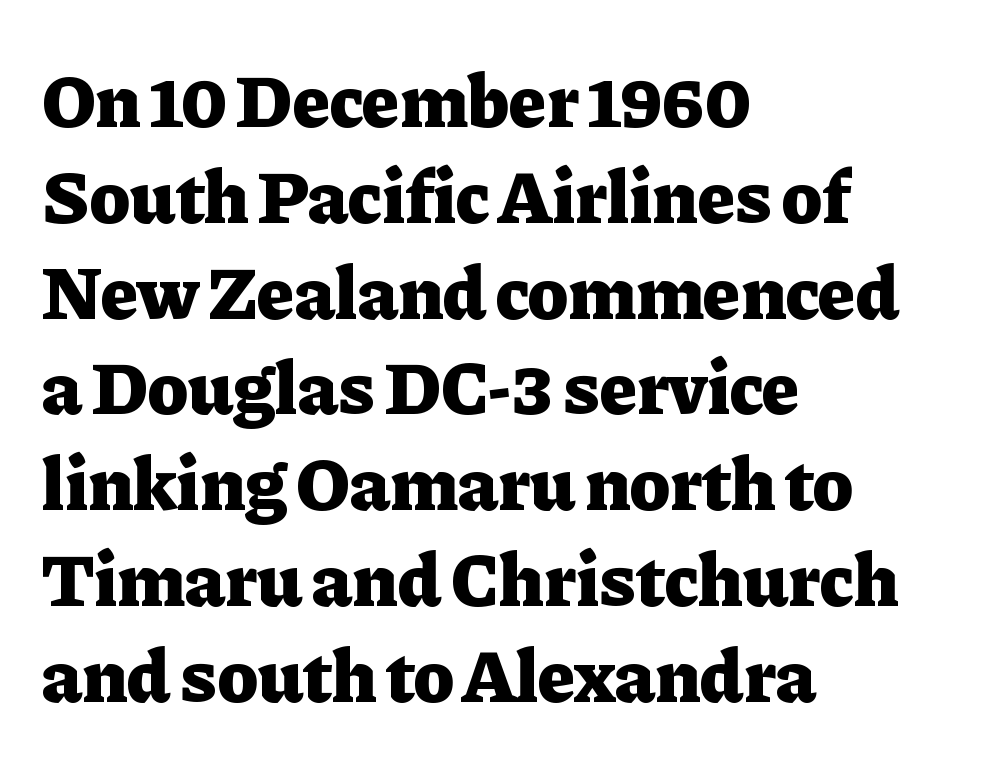
Q: Is the text bold? A: Yes.
Q: Is the text italic (slanted)? A: No, it is upright.
Q: Is the typeface a serif or a sans-serif typeface? A: Serif.
Q: Is the text underlined? A: No.
Q: How is the paragraph aligned? A: Left-aligned.
Q: Is the spacing between letters normal or unusually wide? A: Normal.
Q: Is the spacing between lines tight, normal or loose? A: Normal.
Q: Width (condensed, normal, or wide)? A: Normal.
Q: Stroke contrast? A: Low.
Q: x-height? A: Medium.
Q: Monospaced? A: No.
